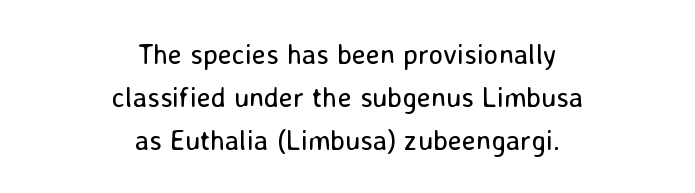
The letterforms sit at book weight or below. Do the letters lean? They stand straight. The designer left line spacing at the default. Underlining? Definitely not there. Tracking value appears to be zero — textbook default spacing. Notice how the passage keeps no hard edge, just a central spine.
